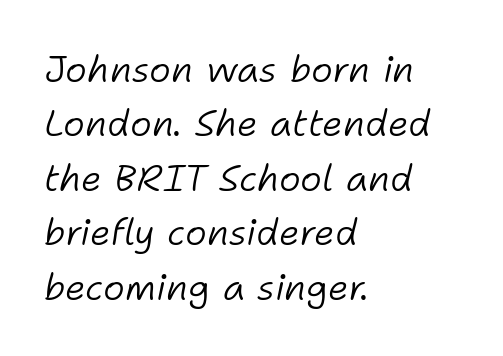
Q: Is the text bold? A: No.
Q: Is the text italic (slanted)? A: Yes, it leans right by about 11 degrees.
Q: Is the text underlined? A: No.
Q: How is the paragraph aligned? A: Left-aligned.
Q: Is the spacing between letters normal or unusually wide? A: Normal.
Q: Is the spacing between lines tight, normal or loose? A: Normal.
Q: Width (condensed, normal, or wide)? A: Normal.
Q: Stroke contrast? A: Low.
Q: x-height? A: Medium.
Q: Monospaced? A: No.
